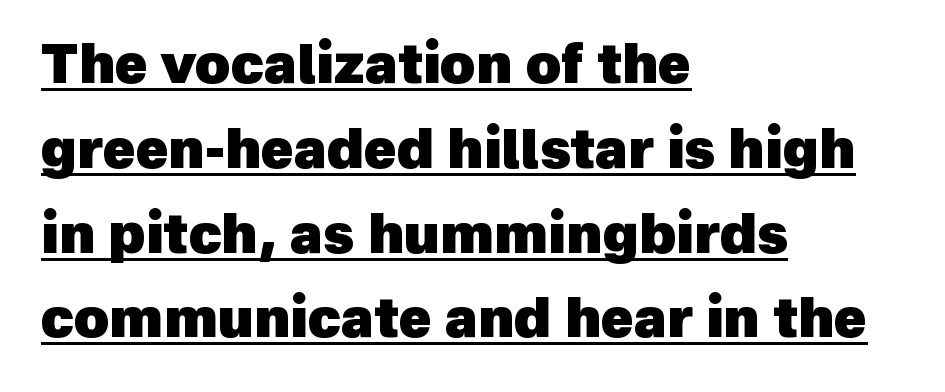
The letterforms sit shoulder to shoulder at normal distance. Check the space under the baseline: a stroke is drawn there. Note the varied advance widths — an 'i' is clearly narrower than an 'm'. Interline gaps are of average width in this sample.
